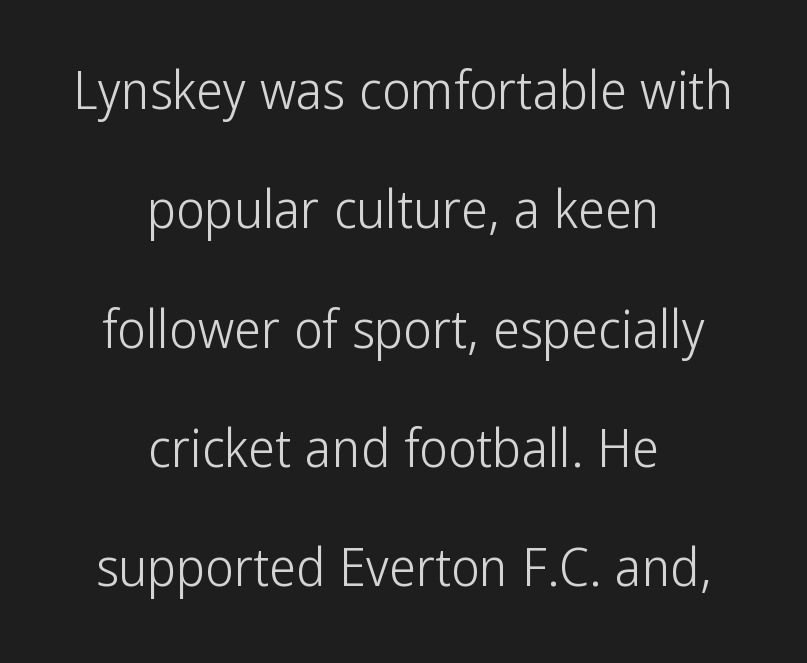
The image shows 54 px light, condensed sans-serif type, upright; set centered, loose line spacing (2.21x), normal letter spacing, not underlined; low stroke contrast and a medium x-height.
